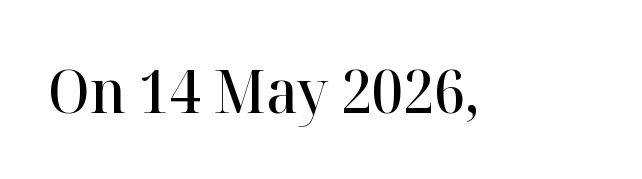
The image shows 60 px semibold serif type, upright; set normal letter spacing, not underlined; high stroke contrast and a medium x-height.
